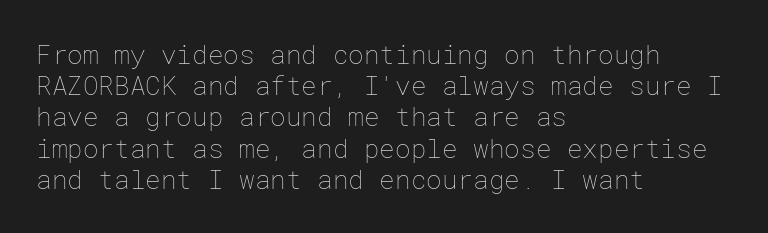
One-word summary of the alignment: left. In terms of letterspacing, this is plain default setting. The words here are not underlined. The characters are drawn with everyday or finer stroke widths. The letters stand straight up with perfectly vertical stems.
